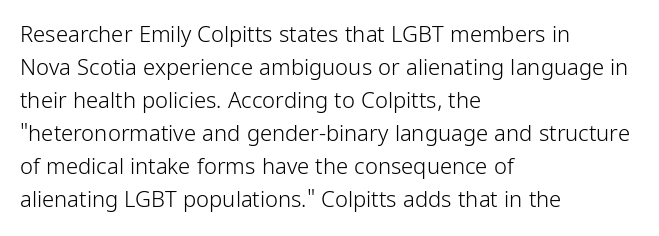
Q: Is the text bold? A: No.
Q: Is the text italic (slanted)? A: No, it is upright.
Q: Is the text underlined? A: No.
Q: How is the paragraph aligned? A: Left-aligned.
Q: Is the spacing between letters normal or unusually wide? A: Normal.
Q: Is the spacing between lines tight, normal or loose? A: Normal.
